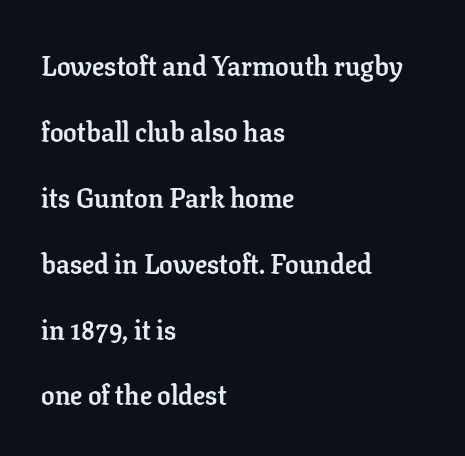
You'd pick this weight for a headline — it's a proper bold. The font's upright variant was chosen for this text. Descenders are the only things crossing below the line. Alignment: flush left.
